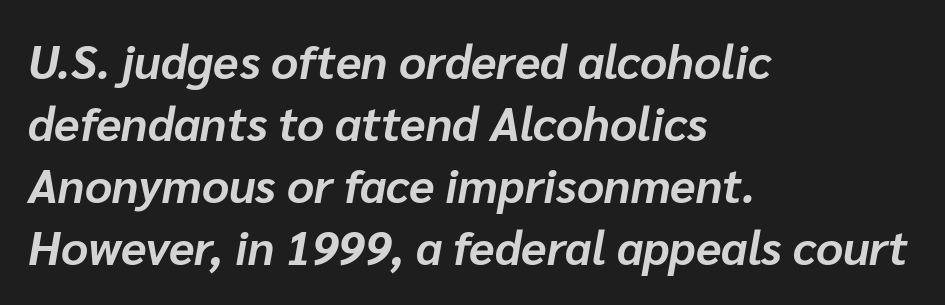
The image shows 47 px bold type, italic (leaning right); set left-aligned, normal line spacing (1.32x), normal letter spacing, not underlined; low stroke contrast and a medium x-height.
